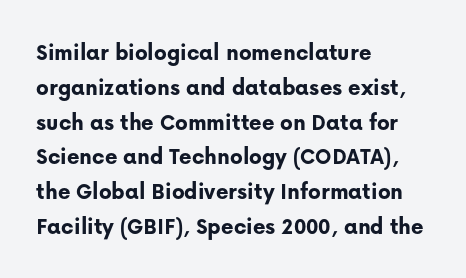
{"italic": "no", "bold": "yes", "underline": "no", "align": "left", "line_spacing": "normal", "line_spacing_ratio": 1.45, "letter_spacing": "normal", "letter_spacing_em": 0.0, "glyph_px": 24}
